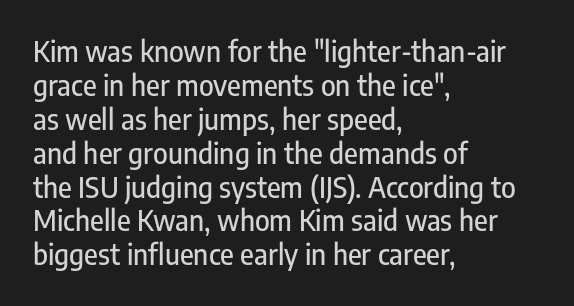
This rendering employs a face without finishing strokes, i.e., a sans-serif. Notice how the passage keeps a crisp vertical edge on the left only. Descenders hang freely into open space. The letterforms sit shoulder to shoulder at normal distance. Is this a fixed-width face? No — the glyphs have proportional, varying widths.
